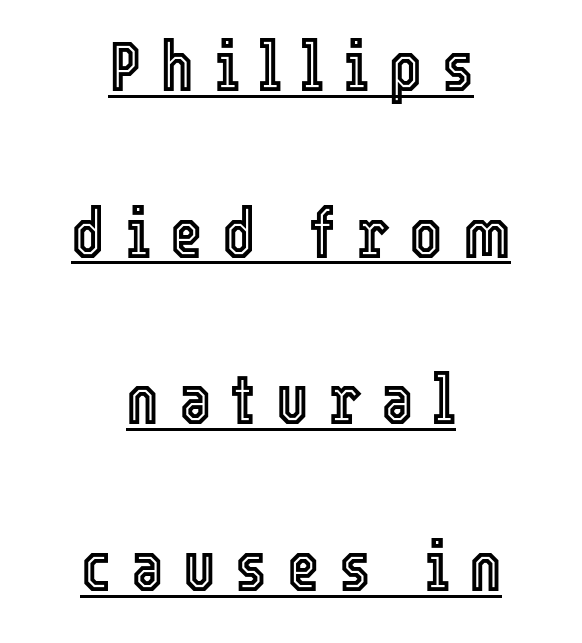
{"italic": "no", "width": "condensed", "x_height": "medium", "monospaced": "no", "underline": "yes", "align": "center", "line_spacing": "loose", "line_spacing_ratio": 2.38, "letter_spacing": "wide", "letter_spacing_em": 0.28, "glyph_px": 70}
